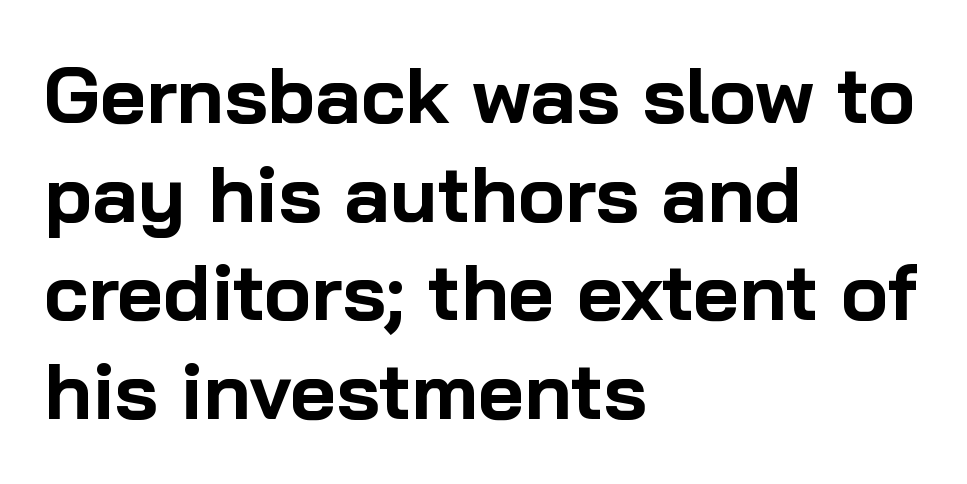
{"serif": "no", "italic": "no", "bold": "yes", "weight": "bold", "width": "normal", "stroke_contrast": "low", "x_height": "medium", "monospaced": "no", "underline": "no", "align": "left", "line_spacing": "normal", "line_spacing_ratio": 1.25, "letter_spacing": "normal", "letter_spacing_em": 0.0, "glyph_px": 79}
